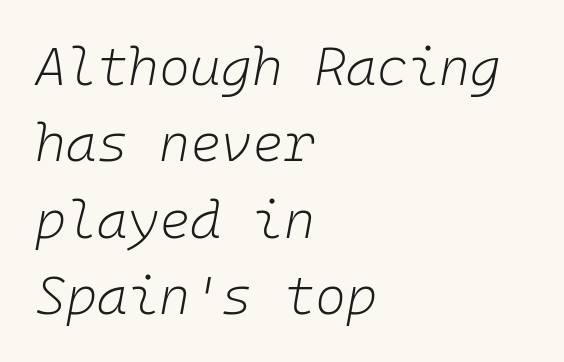
The image shows 53 px light type, italic (leaning right), monospaced; set left-aligned, normal line spacing (1.44x), normal letter spacing, not underlined; low stroke contrast and a medium x-height.
